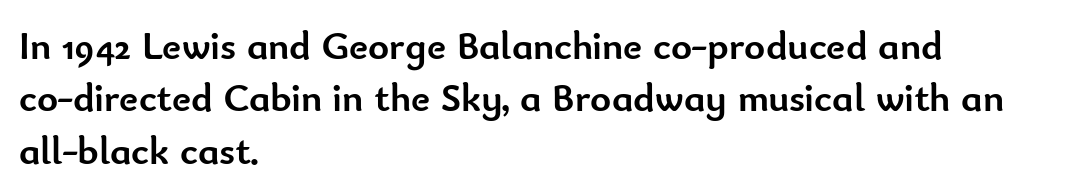
Notice how thick the strokes are: this is what a full bold looks like. Whoever set this chose a conventional vertical rhythm. Spacing verdict: proportional, widths tailored to each character. Underlining? Definitely not there. Letter spacing: default. A student would call this left alignment; a typographer would say flush left, rag right.
